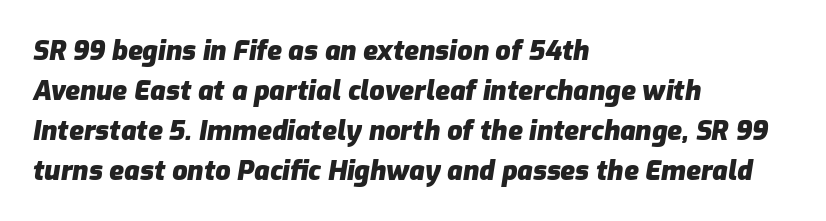
Q: Is the text bold? A: Yes.
Q: Is the text italic (slanted)? A: Yes, it leans right by about 9 degrees.
Q: Is the text underlined? A: No.
Q: How is the paragraph aligned? A: Left-aligned.
Q: Is the spacing between letters normal or unusually wide? A: Normal.
Q: Is the spacing between lines tight, normal or loose? A: Normal.
